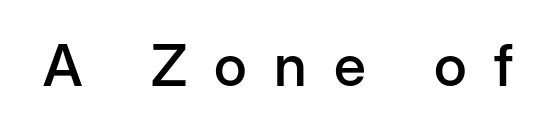
The image shows 58 px semibold sans-serif type, upright; set unusually wide letter spacing (+0.47 em), not underlined; low stroke contrast and a medium x-height.
